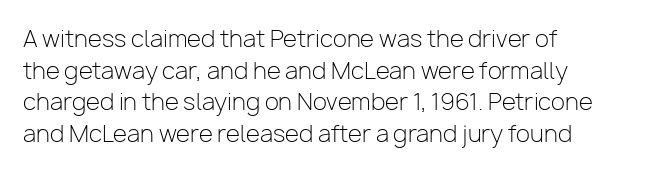
The image shows 23 px text type, upright; set left-aligned, normal line spacing (1.37x), normal letter spacing, not underlined.
